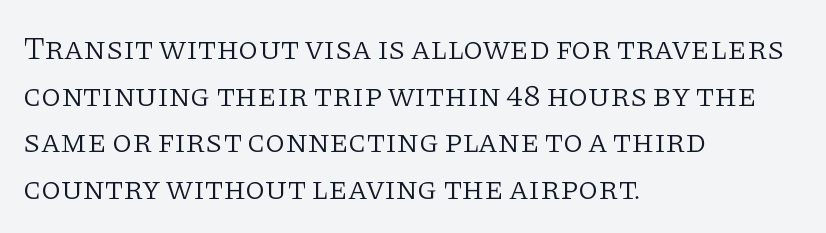
{"serif": "yes", "italic": "no", "bold": "no", "weight": "light", "width": "normal", "stroke_contrast": "low", "x_height": "large", "monospaced": "no", "underline": "no", "align": "left", "line_spacing": "normal", "line_spacing_ratio": 1.46, "letter_spacing": "normal", "letter_spacing_em": 0.0, "glyph_px": 32}
